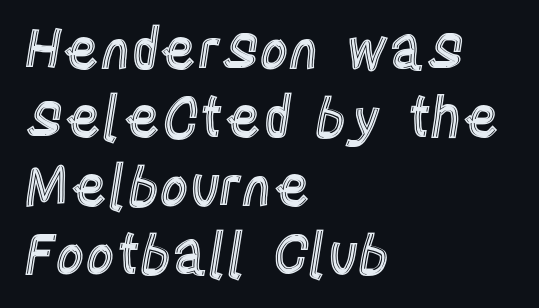
The image shows 56 px condensed type; set left-aligned, line spacing 1.22x, normal letter spacing, not underlined; a large x-height.
